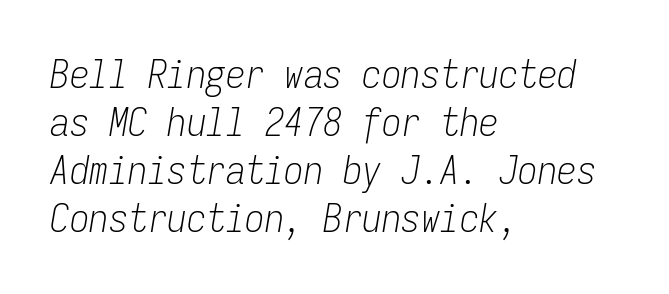
{"italic": "yes", "lean": "right", "slant_degrees": 9, "bold": "no", "weight": "light", "width": "condensed", "stroke_contrast": "low", "x_height": "medium", "monospaced": "yes", "underline": "no", "align": "left", "line_spacing_ratio": 1.23, "letter_spacing": "normal", "letter_spacing_em": 0.0, "glyph_px": 39}
